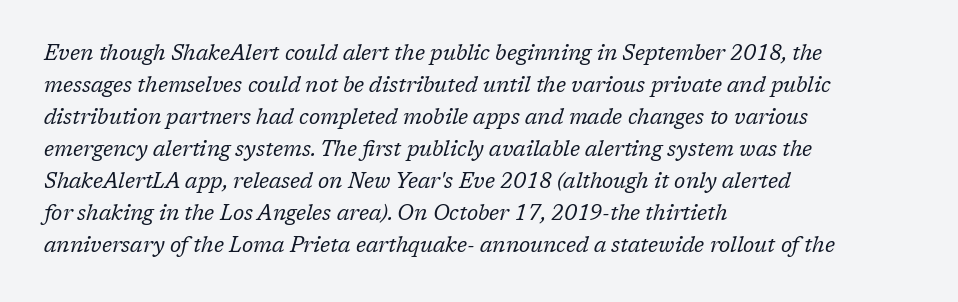
The image shows 21 px text type, italic (leaning right); set left-aligned, normal line spacing (1.52x), normal letter spacing, not underlined.
